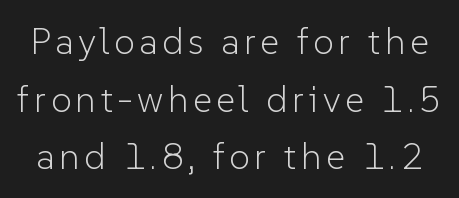
Q: Is the text bold? A: No.
Q: Is the text italic (slanted)? A: No, it is upright.
Q: Is the typeface a serif or a sans-serif typeface? A: Sans-serif.
Q: Is the text underlined? A: No.
Q: Is the spacing between lines tight, normal or loose? A: Normal.
Q: Width (condensed, normal, or wide)? A: Normal.
Q: Stroke contrast? A: Low.
Q: x-height? A: Medium.
Q: Monospaced? A: No.
